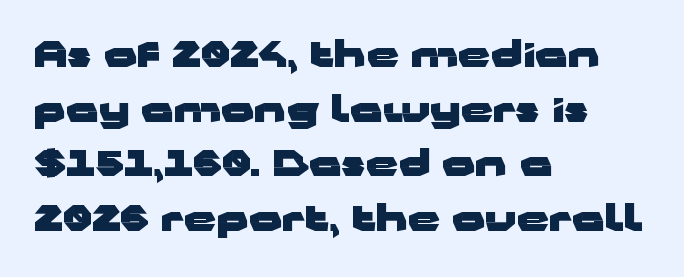
{"serif": "no", "italic": "no", "bold": "yes", "weight": "heavy", "width": "wide", "stroke_contrast": "low", "x_height": "medium", "monospaced": "no", "underline": "no", "align": "left", "line_spacing": "normal", "line_spacing_ratio": 1.52, "letter_spacing": "normal", "letter_spacing_em": 0.0, "glyph_px": 36}
